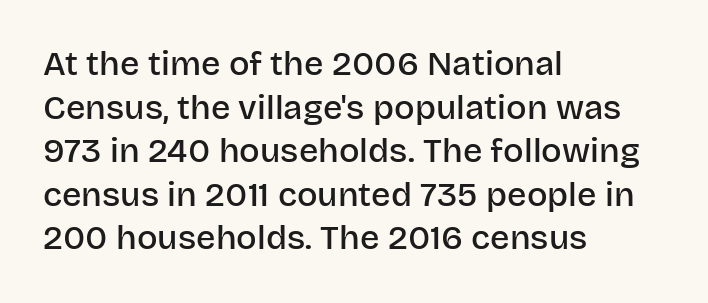
{"serif": "no", "italic": "no", "bold": "semi", "weight": "semibold", "width": "normal", "stroke_contrast": "low", "x_height": "large", "monospaced": "no", "underline": "no", "align": "left", "line_spacing": "normal", "line_spacing_ratio": 1.28, "letter_spacing": "normal", "letter_spacing_em": 0.0, "glyph_px": 34}
